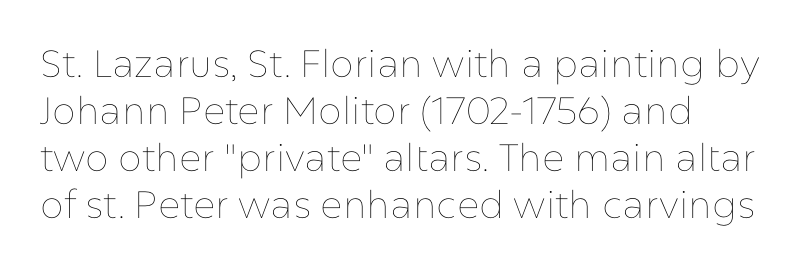
Q: Is the text bold? A: No.
Q: Is the text italic (slanted)? A: No, it is upright.
Q: Is the text underlined? A: No.
Q: Is the spacing between letters normal or unusually wide? A: Normal.
Q: Width (condensed, normal, or wide)? A: Normal.
Q: Stroke contrast? A: Low.
Q: x-height? A: Medium.
Q: Monospaced? A: No.
